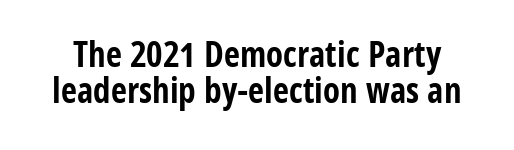
{"serif": "no", "italic": "no", "bold": "yes", "weight": "bold", "width": "condensed", "stroke_contrast": "low", "x_height": "large", "monospaced": "no", "underline": "no", "line_spacing": "tight", "line_spacing_ratio": 1.03, "letter_spacing": "normal", "letter_spacing_em": 0.0, "glyph_px": 35}
